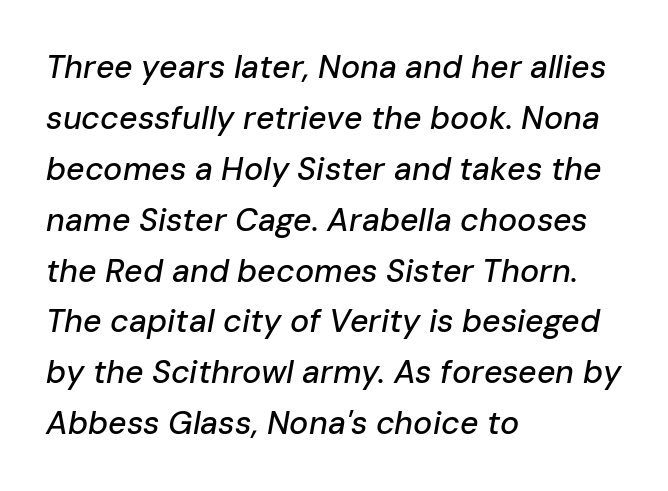
Glance below the letters and you will spot only blank space. Short note: letters normally spaced. Character widths vary here, with narrow letters taking less room than wide ones. Teacher's note: observe the even left margin — that is flush-left alignment. In terms of leading, this rendering sits right in the middle. Slant detected: the letters are inclined.
